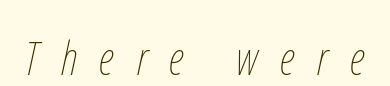
Q: Is the text bold? A: No.
Q: Is the text italic (slanted)? A: Yes, it leans right by about 12 degrees.
Q: Is the text underlined? A: No.
Q: Is the spacing between letters normal or unusually wide? A: Unusually wide.
Q: Width (condensed, normal, or wide)? A: Condensed.
Q: Stroke contrast? A: Low.
Q: x-height? A: Medium.
Q: Monospaced? A: No.
